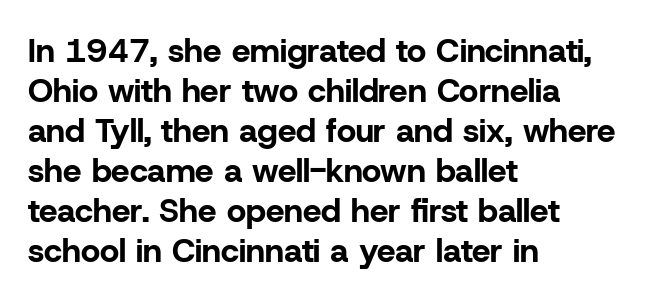
Is the type bold? Yes — the strokes are clearly thick and heavy. Each line starts at the same left margin while the right side varies. This rendering leaves character spacing at its baseline value. Rule under the text: the space is simply empty.
